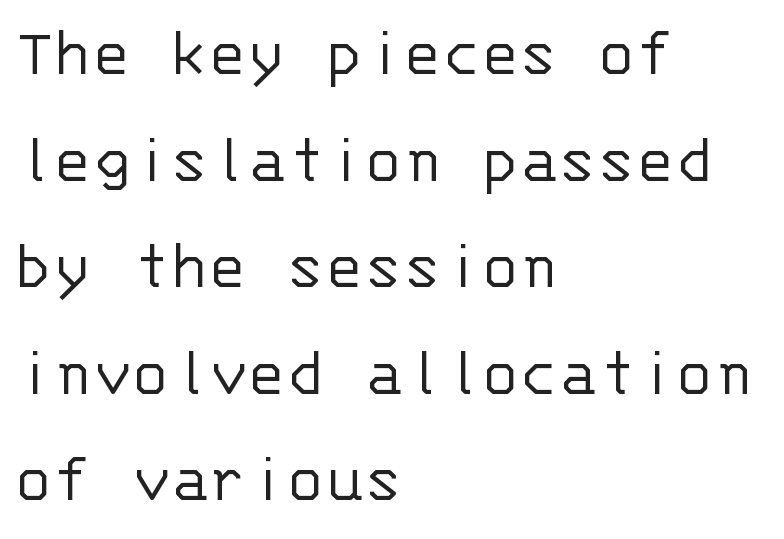
{"serif": "no", "italic": "no", "bold": "no", "weight": "light", "width": "normal", "stroke_contrast": "low", "x_height": "large", "monospaced": "yes", "underline": "no", "align": "left", "line_spacing": "normal", "line_spacing_ratio": 1.48, "letter_spacing": "normal", "letter_spacing_em": 0.0, "glyph_px": 72}
